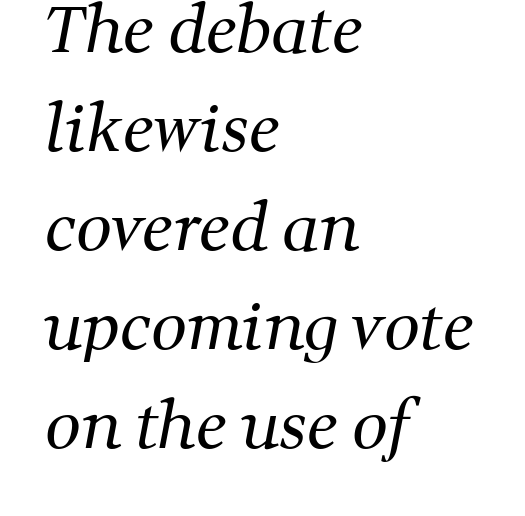
Think standard paragraph weight, or any step lighter than that. The leading is moderate, giving the passage an even texture. Reading down the block, your eye returns to a fixed left position each line. The rendering uses natural spacing where letterforms have individual widths.
